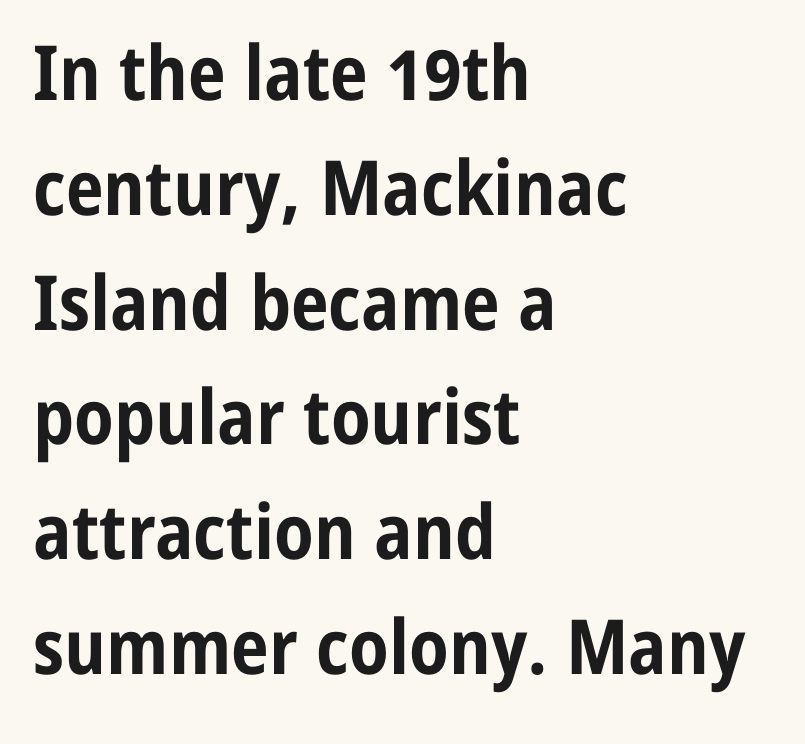
{"serif": "no", "italic": "no", "bold": "yes", "weight": "bold", "width": "condensed", "stroke_contrast": "low", "x_height": "medium", "monospaced": "no", "underline": "no", "align": "left", "line_spacing": "normal", "line_spacing_ratio": 1.51, "letter_spacing": "normal", "letter_spacing_em": 0.0, "glyph_px": 76}
